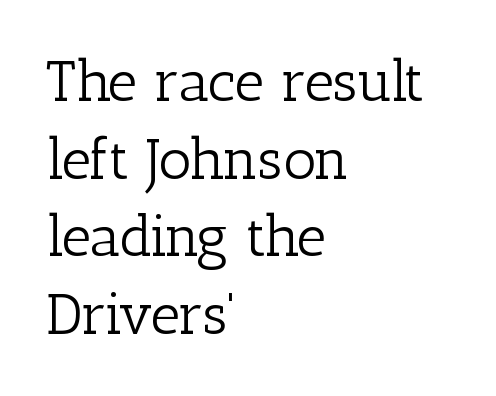
The image shows 58 px light serif type, upright; set left-aligned, normal line spacing (1.34x), normal letter spacing, not underlined; low stroke contrast and a medium x-height.
